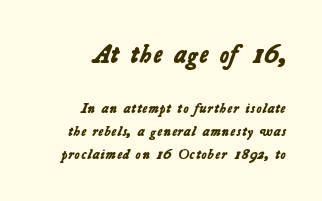
{"bold": "yes", "underline": "no", "align": "right", "line_spacing": "normal", "line_spacing_ratio": 1.64, "letter_spacing": "normal", "letter_spacing_em": 0.0, "larger_block": "first", "size_ratio": 1.79, "glyph_px": 25}
